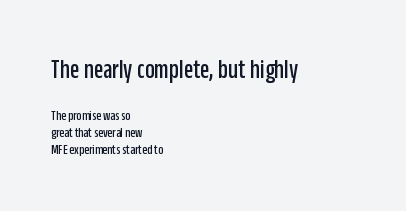
The image shows 27 px text type, upright; set left-aligned, line spacing 1.22x, normal letter spacing, not underlined; the first (top) block is 1.93x larger.
